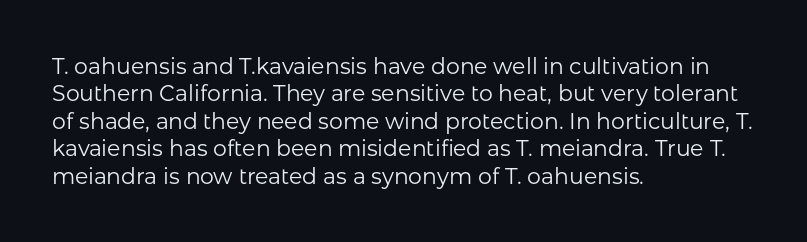
Q: Is the text bold? A: No.
Q: Is the text italic (slanted)? A: No, it is upright.
Q: Is the text underlined? A: No.
Q: How is the paragraph aligned? A: Left-aligned.
Q: Is the spacing between letters normal or unusually wide? A: Normal.
Q: Is the spacing between lines tight, normal or loose? A: Normal.
